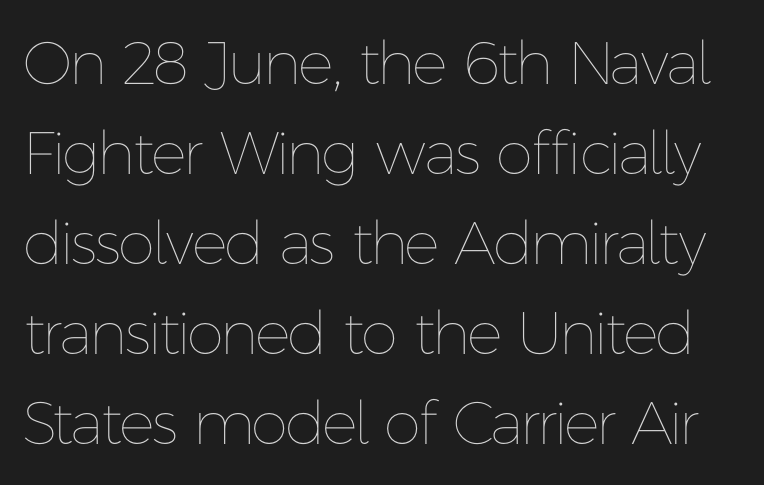
{"italic": "no", "bold": "no", "weight": "thin", "width": "normal", "stroke_contrast": "low", "x_height": "medium", "monospaced": "no", "underline": "no", "line_spacing": "normal", "line_spacing_ratio": 1.5, "letter_spacing": "normal", "letter_spacing_em": 0.0, "glyph_px": 60}
